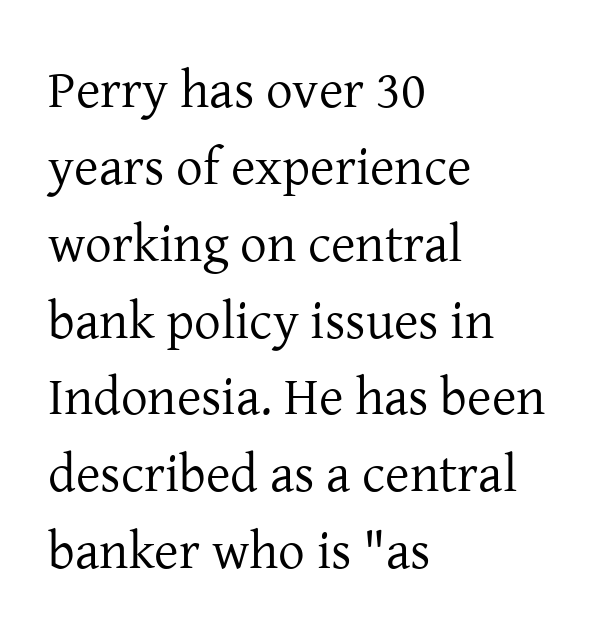
The space between consecutive lines is moderate. Lines of text with bare space underneath. Visually the block forms a straight wall on the left and a jagged coastline on the right. The font family rendered here belongs to the serif group. Caption: face not bold, strokes unweighted. The tracking reads as untouched default to a designer's eye.
